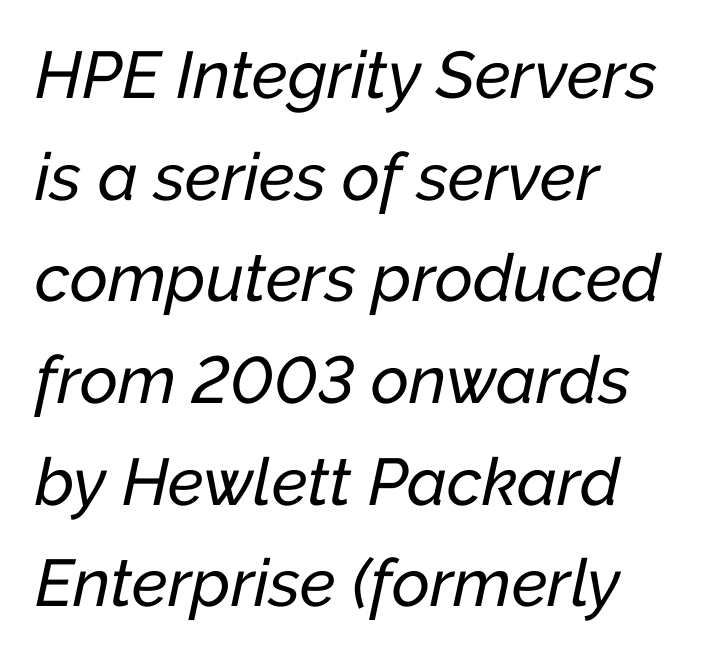
{"italic": "yes", "lean": "right", "slant_degrees": 12, "width": "normal", "stroke_contrast": "low", "x_height": "medium", "monospaced": "no", "underline": "no", "align": "left", "line_spacing": "normal", "line_spacing_ratio": 1.54, "letter_spacing": "normal", "letter_spacing_em": 0.0, "glyph_px": 66}
